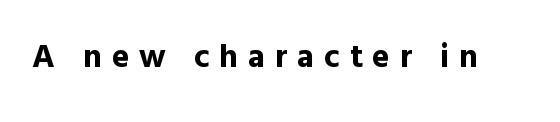
The image shows 33 px bold sans-serif type, upright; set unusually wide letter spacing (+0.3 em), not underlined; a medium x-height.
